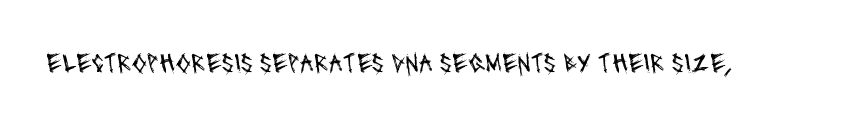
The image shows 28 px regular-weight, condensed sans-serif type; set normal letter spacing, not underlined; medium stroke contrast and a large x-height.
